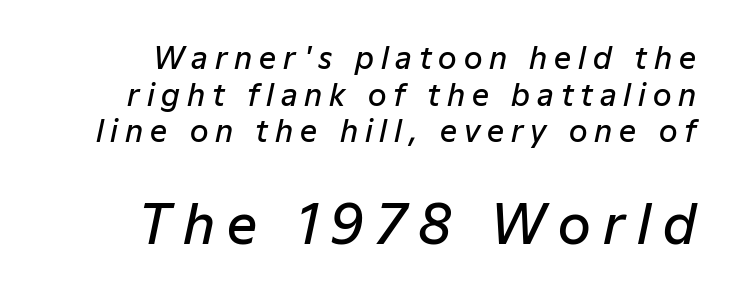
This layout puts the modest block above and the oversized block below. Someone cranked the tracking dial way up on this one. These lines stack with their right ends in a neat column. A typesetter would mark this as italic. This sample has the flowing, uneven cadence of proportional lettering.
